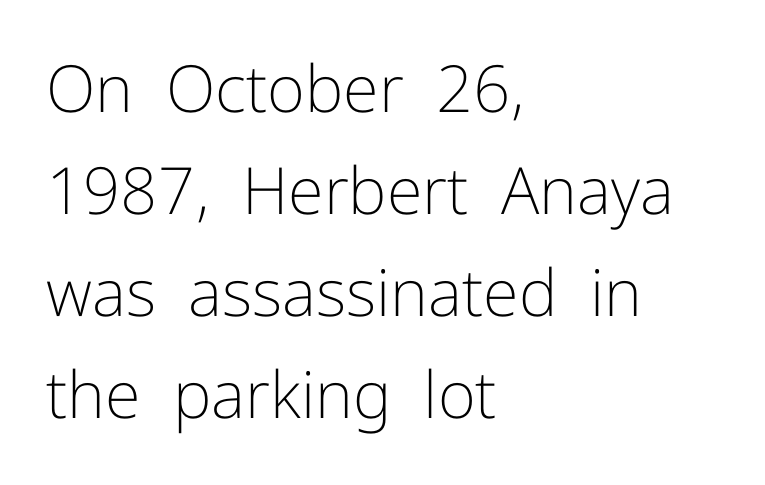
No chunkiness to these letters — they're not bold. Do the letters lean? They stand straight. You could not count columns in this text — the font is proportionally spaced. Underline: absent. Glyph-to-glyph distance matches everyday printed text. Nope, no serifs anywhere on these letters.
